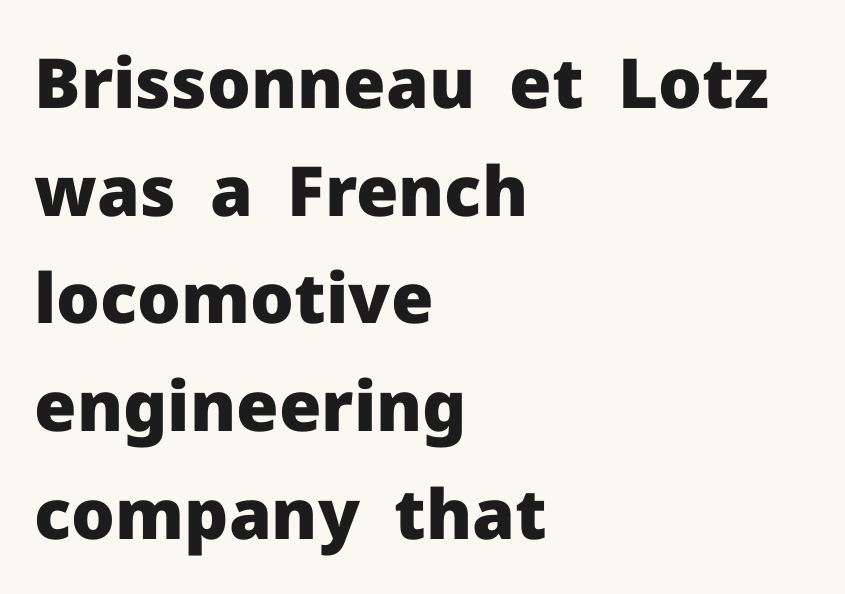
{"serif": "no", "italic": "no", "bold": "yes", "weight": "heavy", "width": "normal", "stroke_contrast": "low", "x_height": "medium", "monospaced": "no", "underline": "no", "align": "left", "line_spacing": "normal", "line_spacing_ratio": 1.56, "letter_spacing": "normal", "letter_spacing_em": 0.0, "glyph_px": 69}
